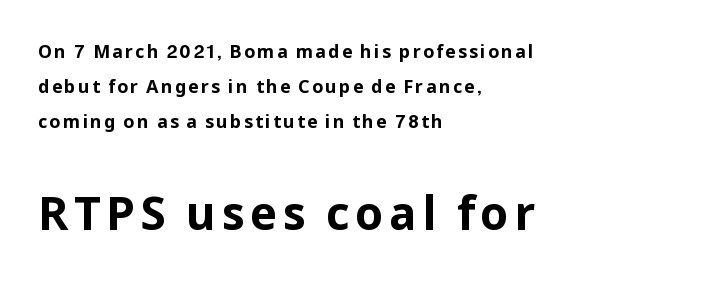
Q: Is the text bold? A: Yes.
Q: Is the text italic (slanted)? A: No, it is upright.
Q: Is the typeface a serif or a sans-serif typeface? A: Sans-serif.
Q: Is the text underlined? A: No.
Q: How is the paragraph aligned? A: Left-aligned.
Q: Is the spacing between lines tight, normal or loose? A: Loose.
Q: Which block of text is set in a larger size, the first (top) or the second (bottom)? A: The second (bottom) one.
Q: Width (condensed, normal, or wide)? A: Normal.
Q: Stroke contrast? A: Low.
Q: x-height? A: Medium.
Q: Monospaced? A: No.
